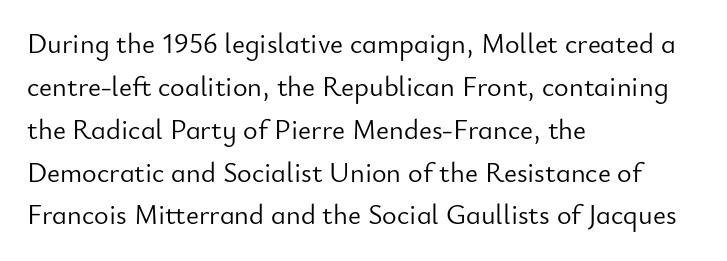
{"serif": "no", "italic": "no", "bold": "no", "weight": "light", "width": "normal", "stroke_contrast": "low", "x_height": "small", "monospaced": "no", "underline": "no", "align": "left", "line_spacing": "normal", "line_spacing_ratio": 1.53, "letter_spacing": "normal", "letter_spacing_em": 0.0, "glyph_px": 28}
